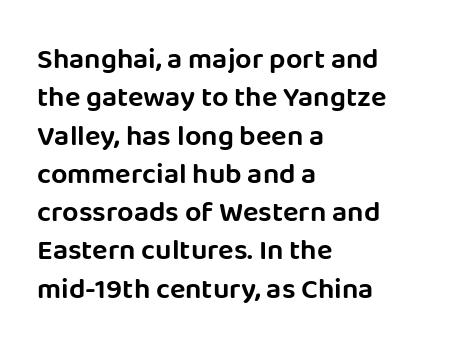
A student would call this left alignment; a typographer would say flush left, rag right. Regarding leading, the lines here are spaced in the standard way. Here the glyphs are tracked normally, forming tight word shapes. Nobody drew a line under any word here. Letterform terminals end flat and unadorned throughout the passage.
